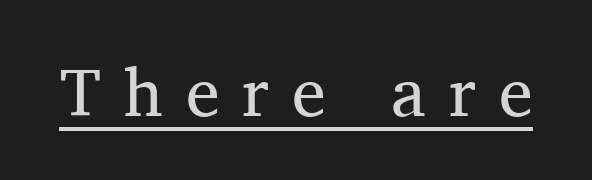
Q: Is the text bold? A: No.
Q: Is the text italic (slanted)? A: No, it is upright.
Q: Is the typeface a serif or a sans-serif typeface? A: Serif.
Q: Is the text underlined? A: Yes.
Q: Is the spacing between letters normal or unusually wide? A: Unusually wide.
Q: Width (condensed, normal, or wide)? A: Normal.
Q: Stroke contrast? A: Medium.
Q: x-height? A: Medium.
Q: Monospaced? A: No.
